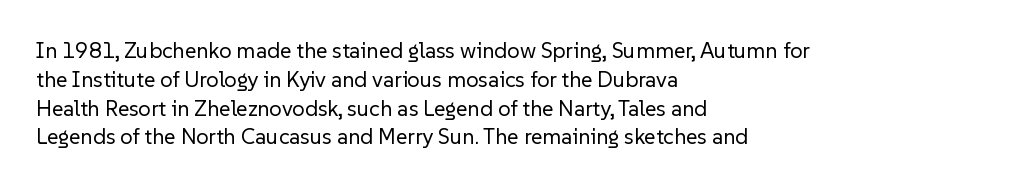
Q: Is the text bold? A: No.
Q: Is the text italic (slanted)? A: No, it is upright.
Q: Is the text underlined? A: No.
Q: How is the paragraph aligned? A: Left-aligned.
Q: Is the spacing between letters normal or unusually wide? A: Normal.
Q: Is the spacing between lines tight, normal or loose? A: Normal.
